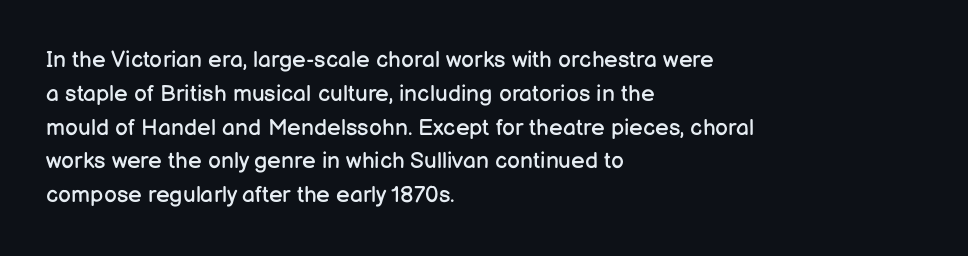
The image shows 23 px text type, upright; set left-aligned, normal line spacing (1.47x), normal letter spacing, not underlined.
